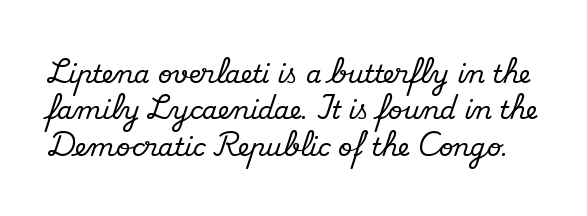
The image shows 25 px text type; set normal line spacing (1.46x), normal letter spacing, not underlined.
